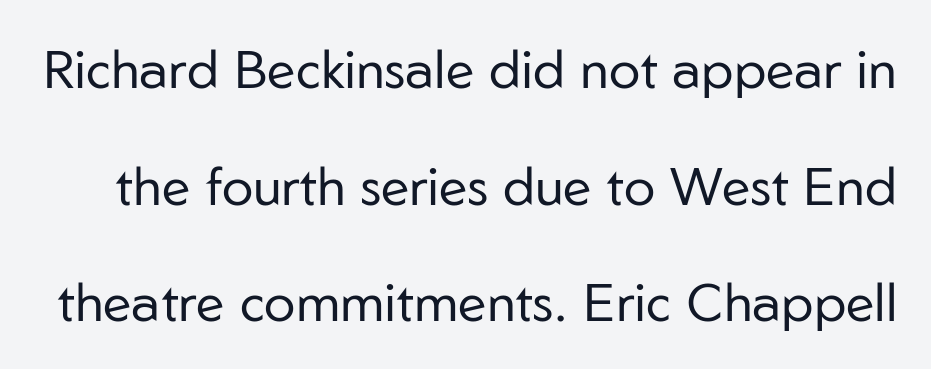
Q: Is the text bold? A: No.
Q: Is the text italic (slanted)? A: No, it is upright.
Q: Is the typeface a serif or a sans-serif typeface? A: Sans-serif.
Q: Is the text underlined? A: No.
Q: Is the spacing between letters normal or unusually wide? A: Normal.
Q: Is the spacing between lines tight, normal or loose? A: Loose.
Q: Width (condensed, normal, or wide)? A: Normal.
Q: Stroke contrast? A: Low.
Q: x-height? A: Medium.
Q: Monospaced? A: No.
